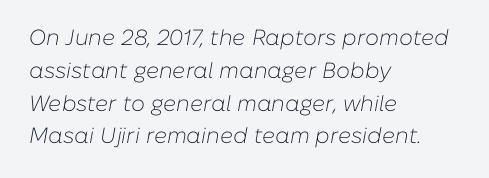
Is the stroke heavy? The answer is a plain regular-or-lighter. Words float on clear page, feet unadorned. Leading: standard. A typesetter would mark this as italic. The horizontal fit of the characters is conventional and even.
